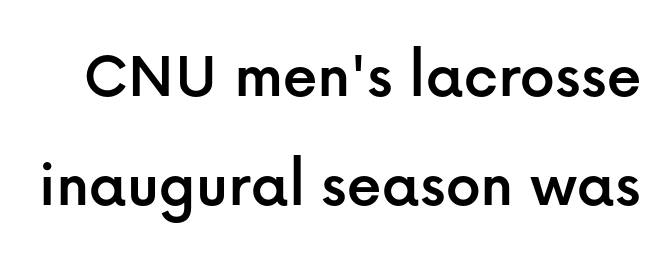
Q: Is the text italic (slanted)? A: No, it is upright.
Q: Is the typeface a serif or a sans-serif typeface? A: Sans-serif.
Q: Is the text underlined? A: No.
Q: Is the spacing between letters normal or unusually wide? A: Normal.
Q: Is the spacing between lines tight, normal or loose? A: Normal.
Q: Width (condensed, normal, or wide)? A: Normal.
Q: Stroke contrast? A: Low.
Q: x-height? A: Medium.
Q: Monospaced? A: No.
